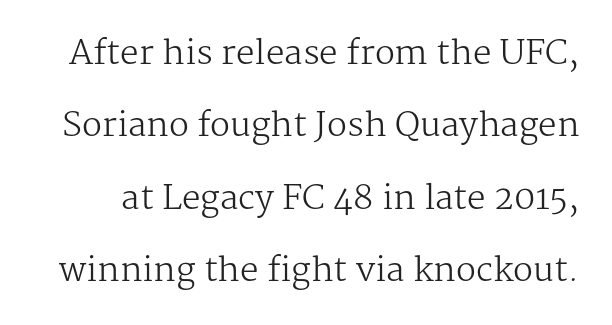
Q: Is the text bold? A: No.
Q: Is the text italic (slanted)? A: No, it is upright.
Q: Is the typeface a serif or a sans-serif typeface? A: Serif.
Q: Is the text underlined? A: No.
Q: Is the spacing between letters normal or unusually wide? A: Normal.
Q: Is the spacing between lines tight, normal or loose? A: Loose.
Q: Width (condensed, normal, or wide)? A: Normal.
Q: Stroke contrast? A: Medium.
Q: x-height? A: Medium.
Q: Monospaced? A: No.
